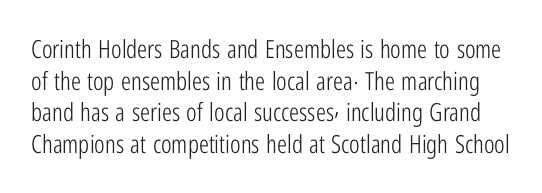
Q: Is the text bold? A: No.
Q: Is the text italic (slanted)? A: No, it is upright.
Q: Is the text underlined? A: No.
Q: Is the spacing between letters normal or unusually wide? A: Normal.
Q: Is the spacing between lines tight, normal or loose? A: Normal.
